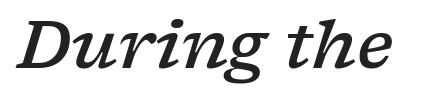
{"serif": "yes", "italic": "yes", "lean": "right", "slant_degrees": 17, "bold": "semi", "weight": "semibold", "width": "wide", "stroke_contrast": "low", "x_height": "medium", "monospaced": "no", "underline": "no", "letter_spacing": "normal", "letter_spacing_em": 0.0, "glyph_px": 66}
